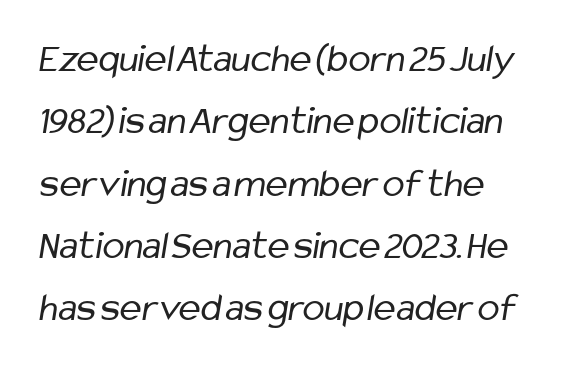
The image shows 41 px regular-weight, condensed sans-serif type; set left-aligned, normal line spacing (1.52x), normal letter spacing, not underlined; low stroke contrast and a medium x-height.
